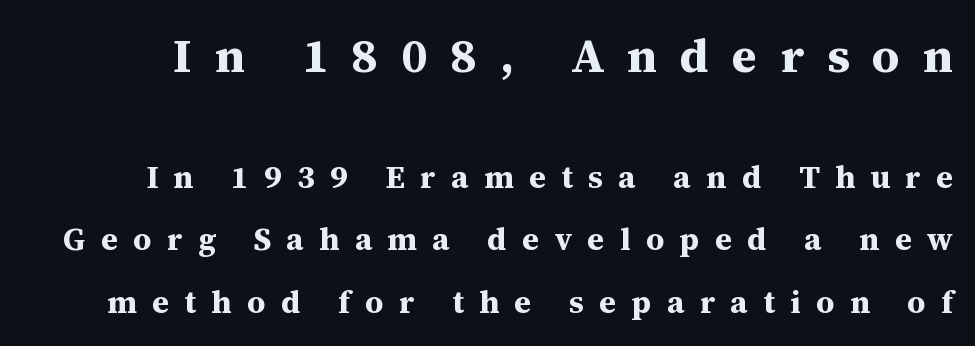
Q: Is the text bold? A: Yes.
Q: Is the text italic (slanted)? A: No, it is upright.
Q: Is the typeface a serif or a sans-serif typeface? A: Serif.
Q: Is the text underlined? A: No.
Q: Is the spacing between letters normal or unusually wide? A: Unusually wide.
Q: Is the spacing between lines tight, normal or loose? A: Loose.
Q: Which block of text is set in a larger size, the first (top) or the second (bottom)? A: The first (top) one.
Q: Width (condensed, normal, or wide)? A: Normal.
Q: Stroke contrast? A: Medium.
Q: x-height? A: Medium.
Q: Monospaced? A: No.
